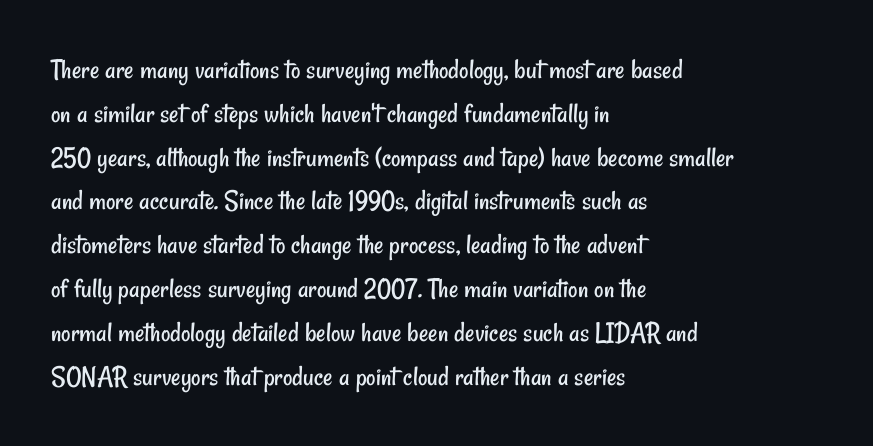
Ink coverage per letter is moderate at most. Each line starts at the same left margin while the right side varies. The letters sit at their default tracking, neither squeezed nor spread. Does the type have serifs? No, each stem ends abruptly. Rows of type keep a routine distance in the vertical direction. The gap between lines stays unmarked.
